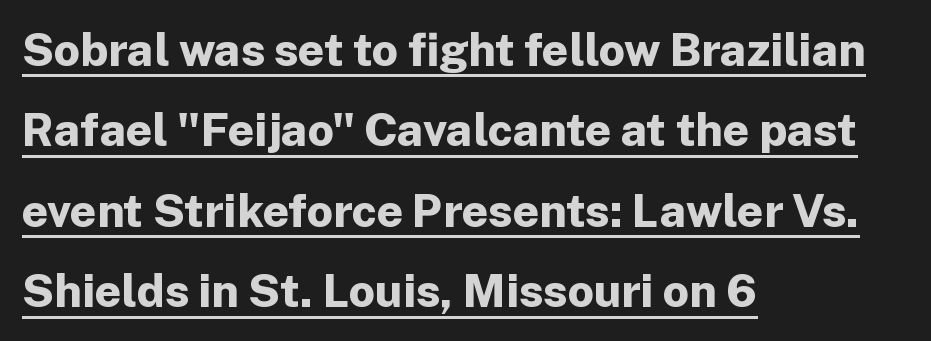
The image shows 46 px bold sans-serif type, upright; set left-aligned, line spacing 1.75x, normal letter spacing, underlined; low stroke contrast and a medium x-height.
